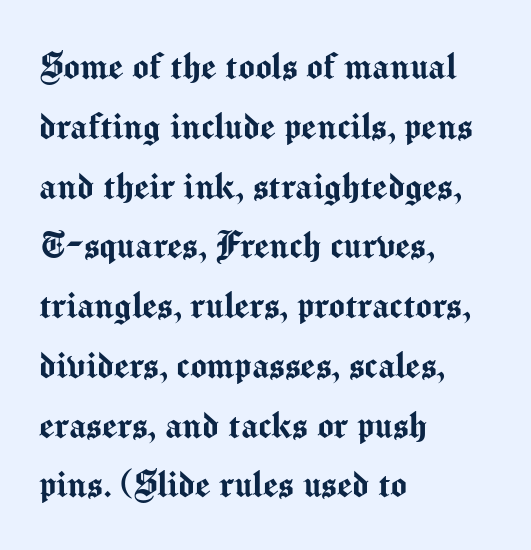
The image shows 43 px sans-serif type, upright; set left-aligned, normal line spacing (1.39x), normal letter spacing, not underlined; medium stroke contrast and a medium x-height.
